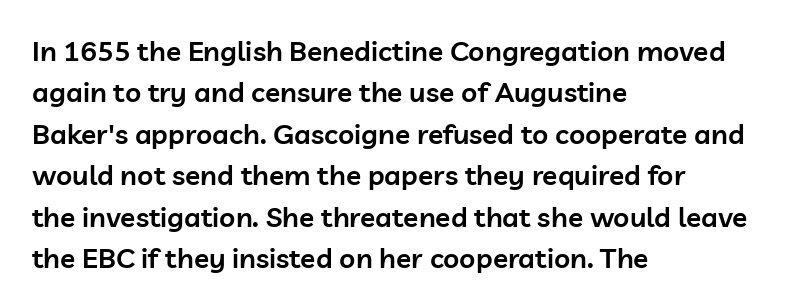
The image shows 28 px semibold sans-serif type, upright; set left-aligned, normal line spacing (1.48x), normal letter spacing, not underlined; low stroke contrast and a medium x-height.
